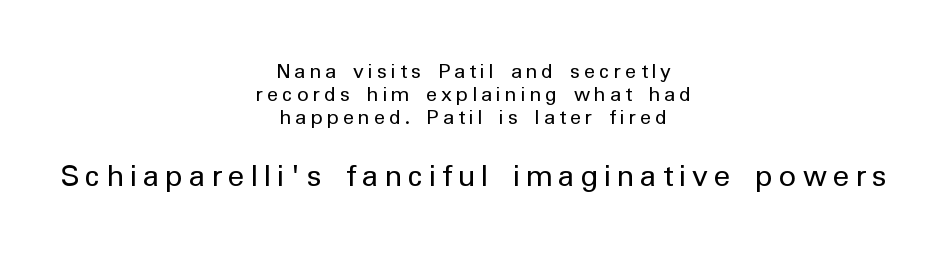
Quick note: underline off. Line starts and ends both wander, symmetrically. No feet cap the strokes, marking this as sans-serif type. A typesetter would call this proportional, since set widths differ per character.
